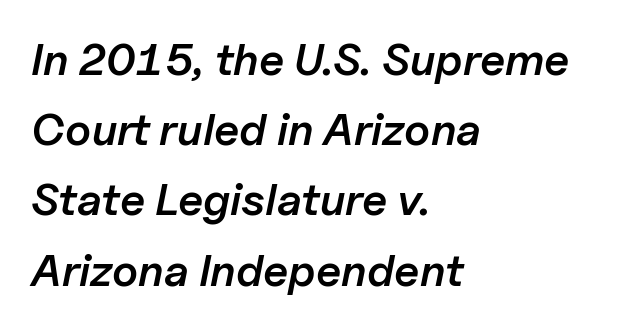
The image shows 45 px semibold type, italic (leaning right); set left-aligned, normal line spacing (1.56x), normal letter spacing, not underlined; low stroke contrast and a medium x-height.
